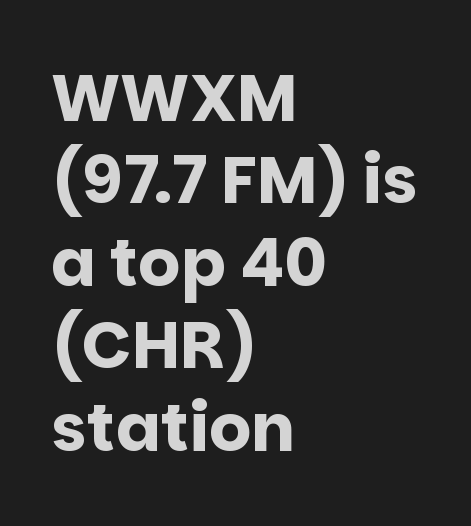
Q: Is the text bold? A: Yes.
Q: Is the text italic (slanted)? A: No, it is upright.
Q: Is the typeface a serif or a sans-serif typeface? A: Sans-serif.
Q: Is the text underlined? A: No.
Q: How is the paragraph aligned? A: Left-aligned.
Q: Is the spacing between letters normal or unusually wide? A: Normal.
Q: Is the spacing between lines tight, normal or loose? A: Normal.
Q: Width (condensed, normal, or wide)? A: Normal.
Q: Stroke contrast? A: Low.
Q: x-height? A: Large.
Q: Monospaced? A: No.
